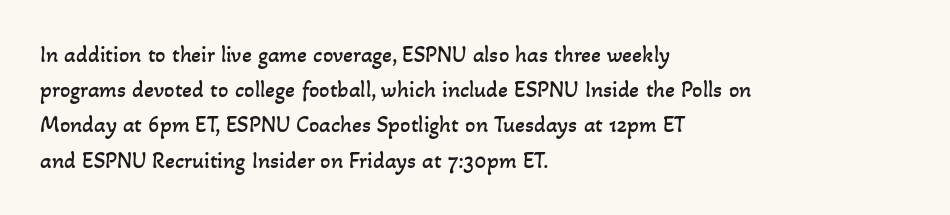
Q: Is the text bold? A: No.
Q: Is the text underlined? A: No.
Q: How is the paragraph aligned? A: Left-aligned.
Q: Is the spacing between letters normal or unusually wide? A: Normal.
Q: Is the spacing between lines tight, normal or loose? A: Normal.
